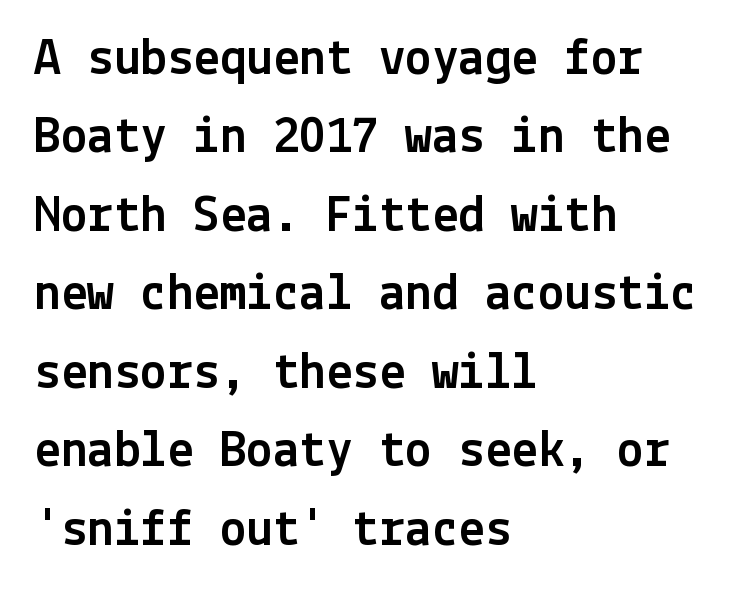
Tracking value appears to be zero — textbook default spacing. Reading down the column, the eye jumps a familiar distance to each next line. All the whitespace from short lines collects on the right. Italic? Not at all — the glyphs are vertical. These lines are composed in type without serifs. The baseline area is clear.
